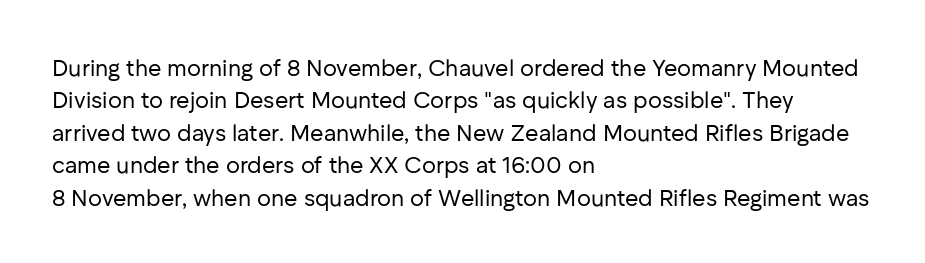
{"italic": "no", "bold": "no", "underline": "no", "align": "left", "line_spacing": "normal", "line_spacing_ratio": 1.41, "letter_spacing": "normal", "letter_spacing_em": 0.0, "glyph_px": 23}
